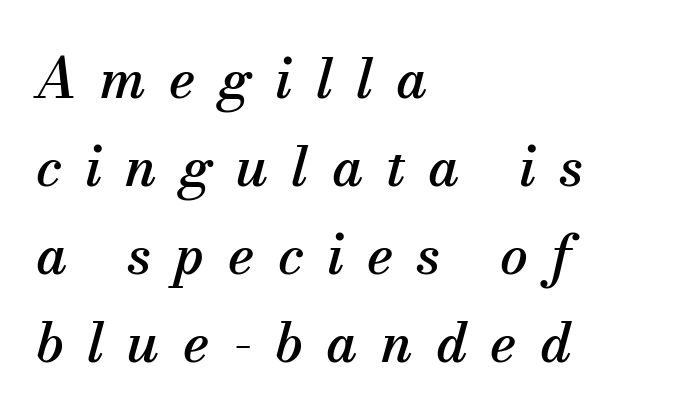
This rendering employs a face with finishing strokes, i.e., a serif. The typesetter chose a ragged-right arrangement here. The letters advance in unequal steps, a hallmark of proportional type. A clean baseline with only descenders dipping below it. The text carries the slant typical of an italic or oblique font. Inter-character spacing is expanded well beyond the font's built-in metrics.
